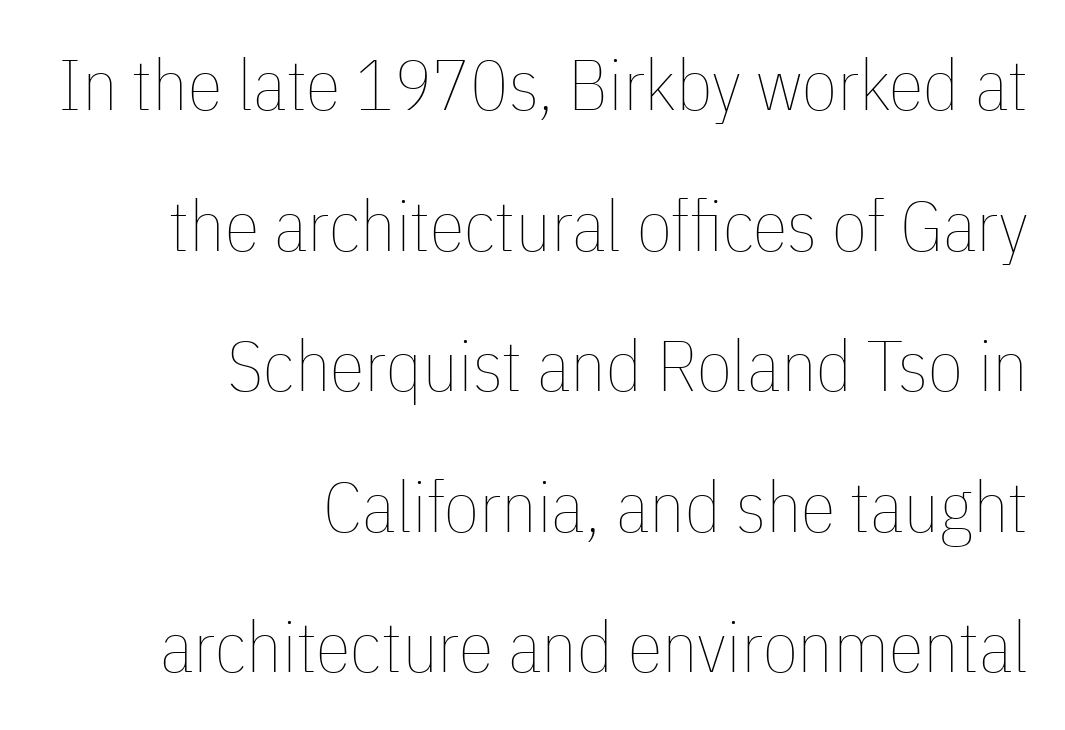
Heaviness? Minimal to ordinary, like unemphasized prose. Rule under the text: the space is simply empty. When letters stand straight like this, we call the style roman or upright. Short and long lines alike share a common ending point at right. Each letter keeps its own natural width here, so spacing adapts to shape. The face used here is rendered with its standard letterfit.
